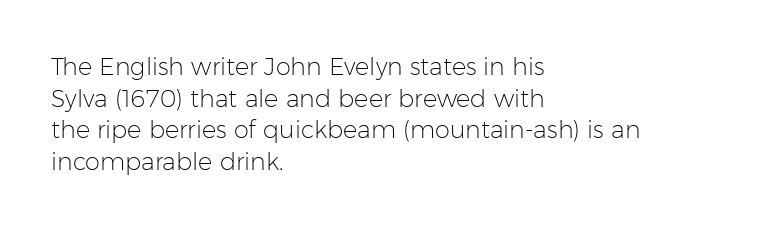
The image shows 24 px text type, upright; set left-aligned, normal line spacing (1.32x), normal letter spacing, not underlined.
